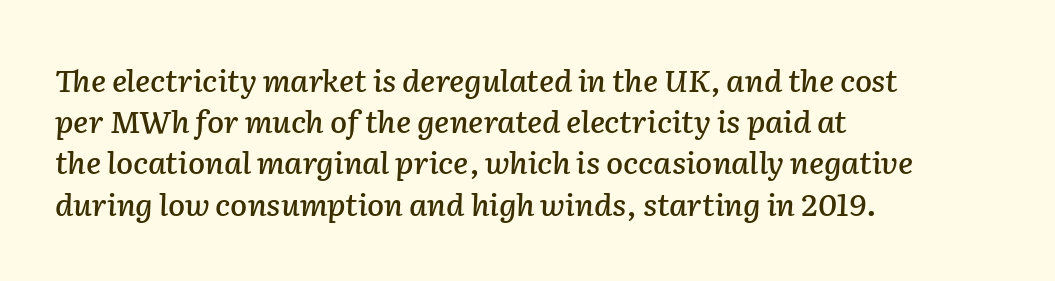
The image shows 31 px text type, italic (leaning right); set left-aligned, normal line spacing (1.33x), normal letter spacing, not underlined; low stroke contrast and a medium x-height.
